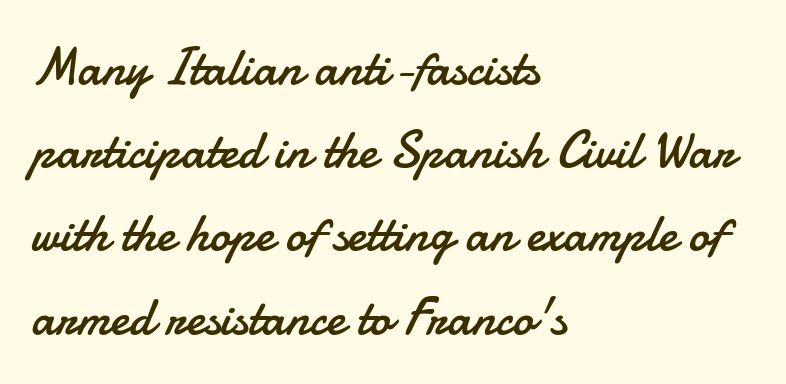
{"serif": "no", "bold": "no", "weight": "regular", "width": "normal", "stroke_contrast": "low", "x_height": "small", "monospaced": "no", "underline": "no", "align": "left", "line_spacing": "normal", "line_spacing_ratio": 1.6, "letter_spacing": "normal", "letter_spacing_em": 0.0, "glyph_px": 52}
